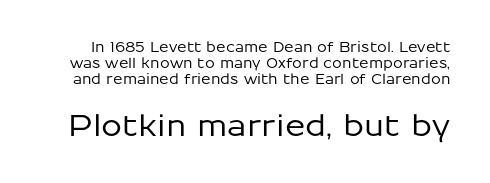
Q: Is the text italic (slanted)? A: No, it is upright.
Q: Is the typeface a serif or a sans-serif typeface? A: Sans-serif.
Q: Is the text underlined? A: No.
Q: Is the spacing between letters normal or unusually wide? A: Normal.
Q: Is the spacing between lines tight, normal or loose? A: Tight.
Q: Which block of text is set in a larger size, the first (top) or the second (bottom)? A: The second (bottom) one.
Q: Width (condensed, normal, or wide)? A: Normal.
Q: Stroke contrast? A: Low.
Q: x-height? A: Medium.
Q: Monospaced? A: No.
